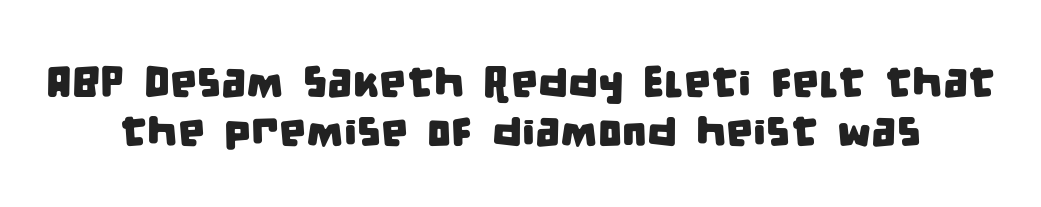
Q: Is the typeface a serif or a sans-serif typeface? A: Sans-serif.
Q: Is the text underlined? A: No.
Q: Is the spacing between letters normal or unusually wide? A: Normal.
Q: Is the spacing between lines tight, normal or loose? A: Tight.
Q: Width (condensed, normal, or wide)? A: Condensed.
Q: Stroke contrast? A: Low.
Q: x-height? A: Large.
Q: Monospaced? A: No.
